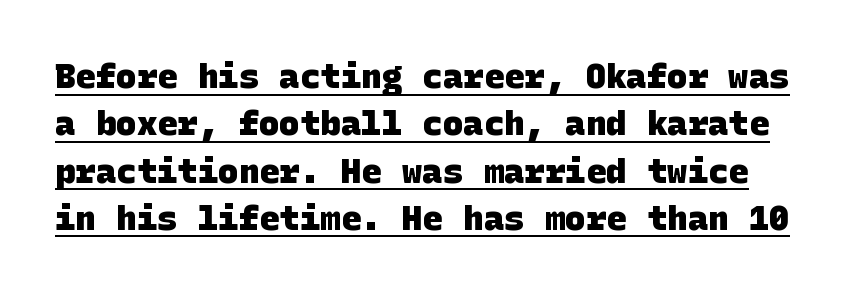
{"serif": "no", "bold": "yes", "weight": "heavy", "width": "normal", "stroke_contrast": "low", "x_height": "large", "underline": "yes", "line_spacing": "normal", "line_spacing_ratio": 1.39, "letter_spacing": "normal", "letter_spacing_em": 0.0, "glyph_px": 34}
